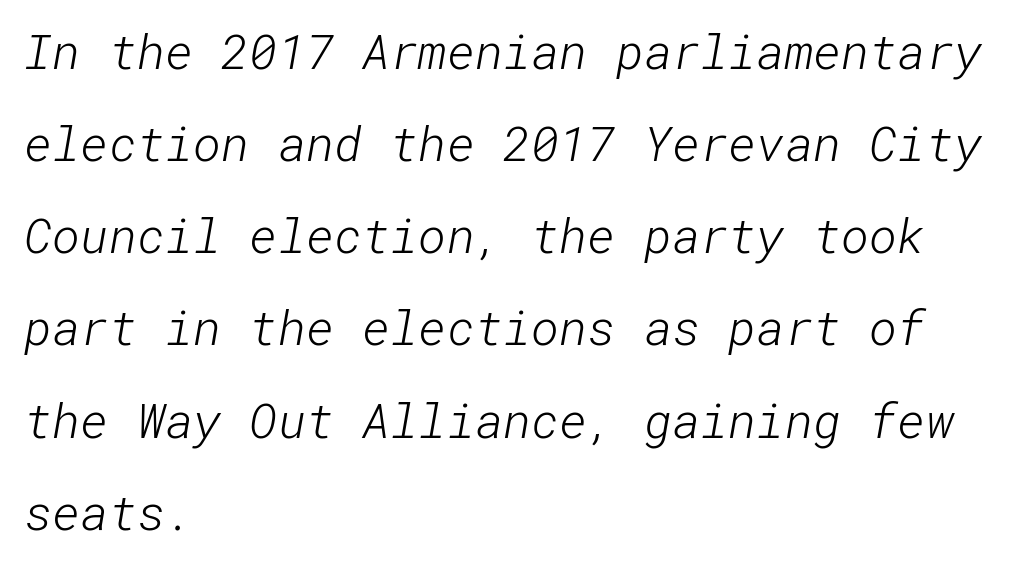
Q: Is the text bold? A: No.
Q: Is the typeface a serif or a sans-serif typeface? A: Sans-serif.
Q: Is the text underlined? A: No.
Q: How is the paragraph aligned? A: Left-aligned.
Q: Is the spacing between letters normal or unusually wide? A: Normal.
Q: Is the spacing between lines tight, normal or loose? A: Loose.
Q: Width (condensed, normal, or wide)? A: Normal.
Q: Stroke contrast? A: Low.
Q: x-height? A: Medium.
